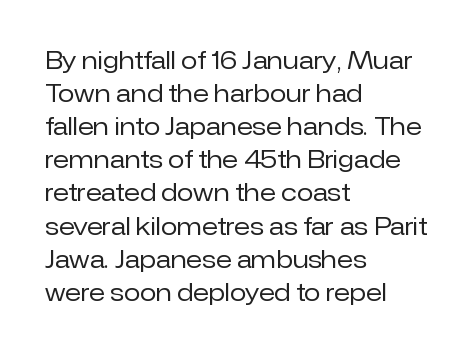
Horizontally, the lines are justified to the leading edge only. A roman cut, with each character standing at attention. The lines sit at an ordinary, default distance from one another. The font sits on the lighter half of the weight spectrum, regular included. Just letters on the line, the space beneath them empty. Standard letterfit; no display-style spreading of the glyphs.
